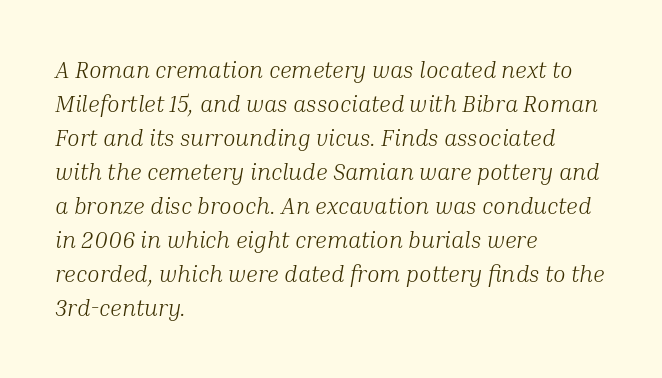
Descender tails drop into unmarked territory. Compared with a centered layout, this one pins lines to the left instead. The glyphs look as if they've been sheared to an angle. Horizontal bands of white between lines are of average thickness.
